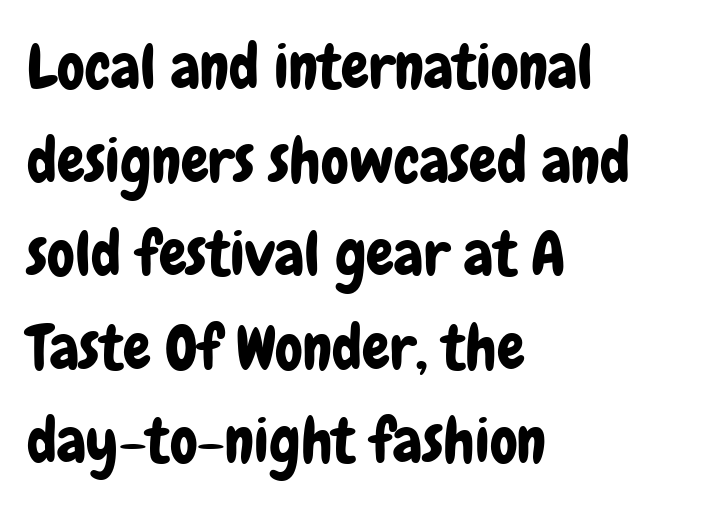
The glyphs in this specimen are sans serif. How would I describe the line gaps? Plain and ordinary. Here the designer chose a conventional face with non-uniform glyph widths. Posture: upright roman. The string is rendered with underlining switched off. This sample uses plain, unmodified letter spacing.
